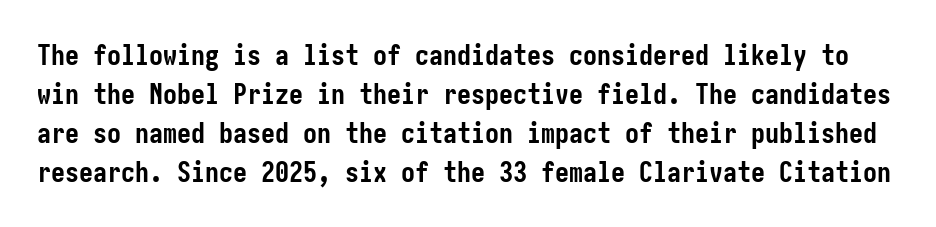
The image shows 28 px semibold, condensed sans-serif type, upright; set normal line spacing (1.39x), normal letter spacing, not underlined; low stroke contrast and a medium x-height.
